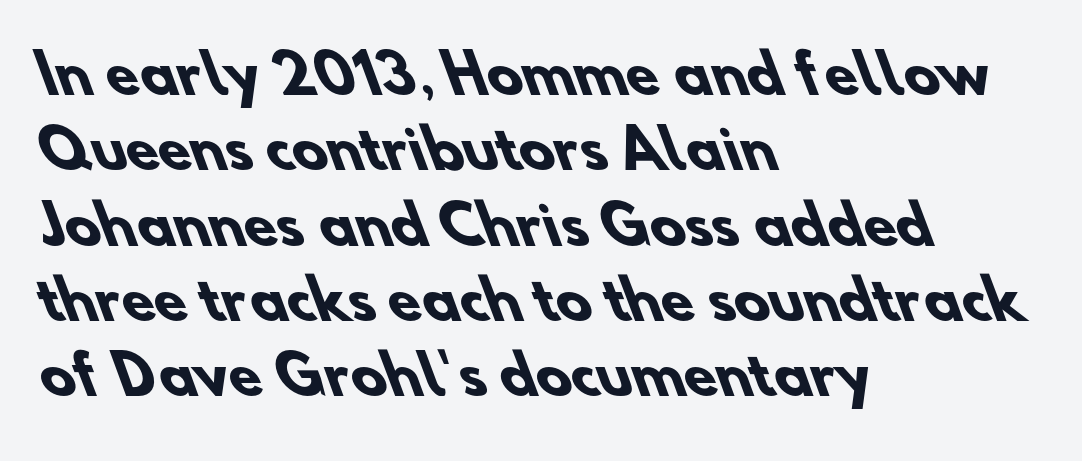
In terms of leading, this rendering sits right in the middle. The face used here is a sans, in the tradition of grotesques and geometrics. The words here are not underlined. Casual observation: everything's shoved over to the left. You could not count columns in this text — the font is proportionally spaced.
